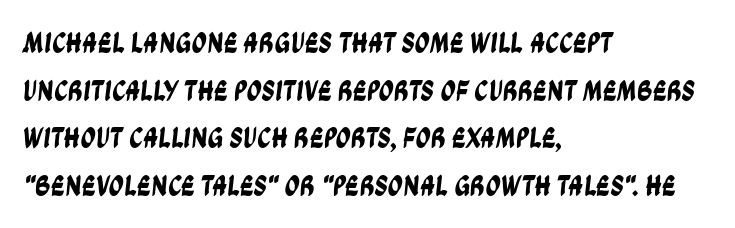
{"serif": "no", "width": "condensed", "stroke_contrast": "low", "x_height": "large", "monospaced": "no", "underline": "no", "align": "left", "line_spacing": "normal", "line_spacing_ratio": 1.59, "letter_spacing": "normal", "letter_spacing_em": 0.0, "glyph_px": 30}
